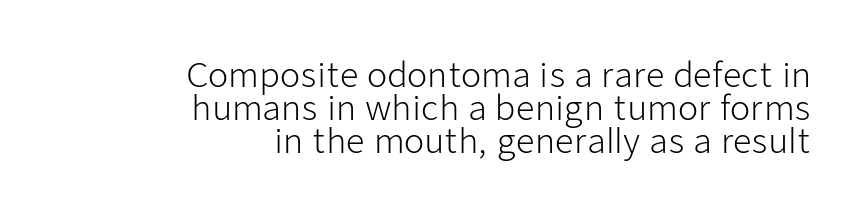
The image shows 33 px light sans-serif type, upright; set right-aligned, tight line spacing (1.0x), normal letter spacing, not underlined; low stroke contrast and a medium x-height.
